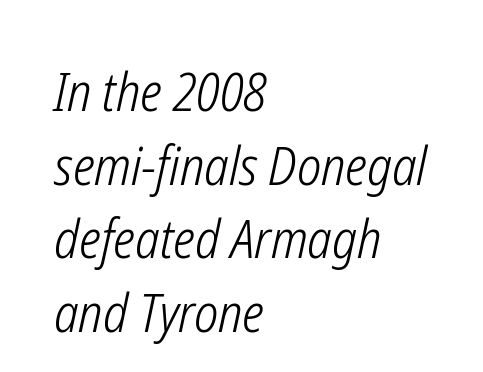
Q: Is the text bold? A: No.
Q: Is the text italic (slanted)? A: Yes, it leans right by about 12 degrees.
Q: Is the text underlined? A: No.
Q: How is the paragraph aligned? A: Left-aligned.
Q: Is the spacing between letters normal or unusually wide? A: Normal.
Q: Is the spacing between lines tight, normal or loose? A: Normal.
Q: Width (condensed, normal, or wide)? A: Condensed.
Q: Stroke contrast? A: Low.
Q: x-height? A: Medium.
Q: Monospaced? A: No.
